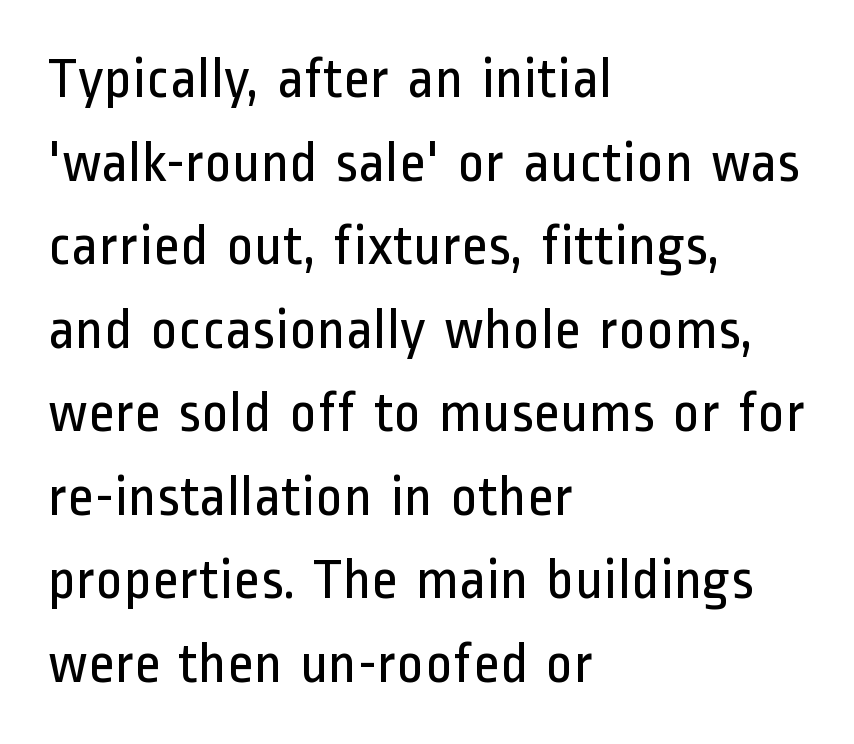
Q: Is the text bold? A: No.
Q: Is the text italic (slanted)? A: No, it is upright.
Q: Is the typeface a serif or a sans-serif typeface? A: Sans-serif.
Q: Is the text underlined? A: No.
Q: How is the paragraph aligned? A: Left-aligned.
Q: Is the spacing between letters normal or unusually wide? A: Normal.
Q: Is the spacing between lines tight, normal or loose? A: Normal.
Q: Width (condensed, normal, or wide)? A: Condensed.
Q: Stroke contrast? A: Low.
Q: x-height? A: Medium.
Q: Monospaced? A: No.
